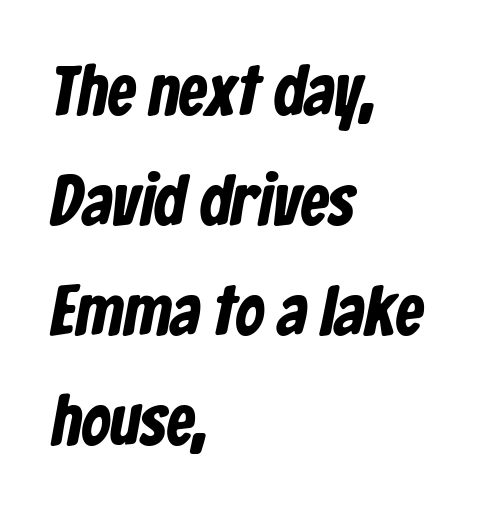
The image shows 71 px condensed sans-serif type; set left-aligned, normal line spacing (1.55x), normal letter spacing, not underlined; low stroke contrast and a medium x-height.
